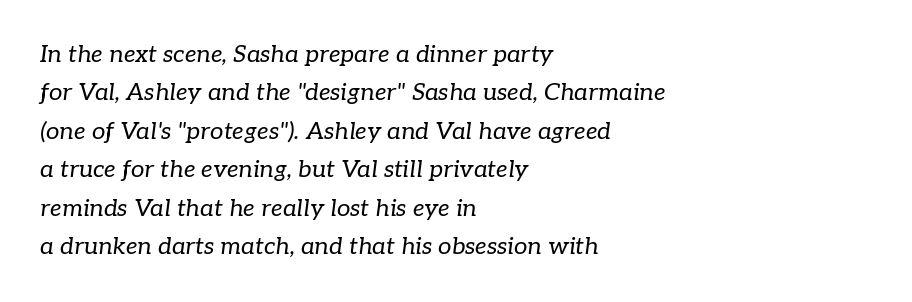
Each stroke keeps to a modest, everyday thickness or less. Tall strokes in this sample are angled rather than plumb. Honestly, there is no underline to notice here at all. Regular leading. This sample uses plain, unmodified letter spacing.
